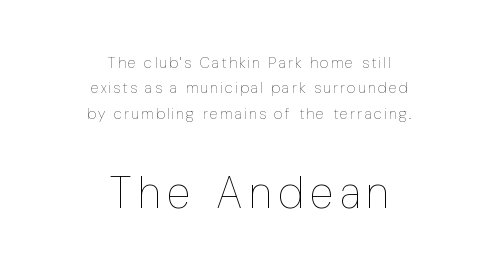
Larger block? The one below; the one above is distinctly smaller. Line starts and ends both wander, symmetrically. A typesetter would mark this as roman, not italic. Is there much room between lines? A standard amount, neither cramped nor airy. A clean baseline with only descenders dipping below it. Character widths vary here, with narrow letters taking less room than wide ones.
